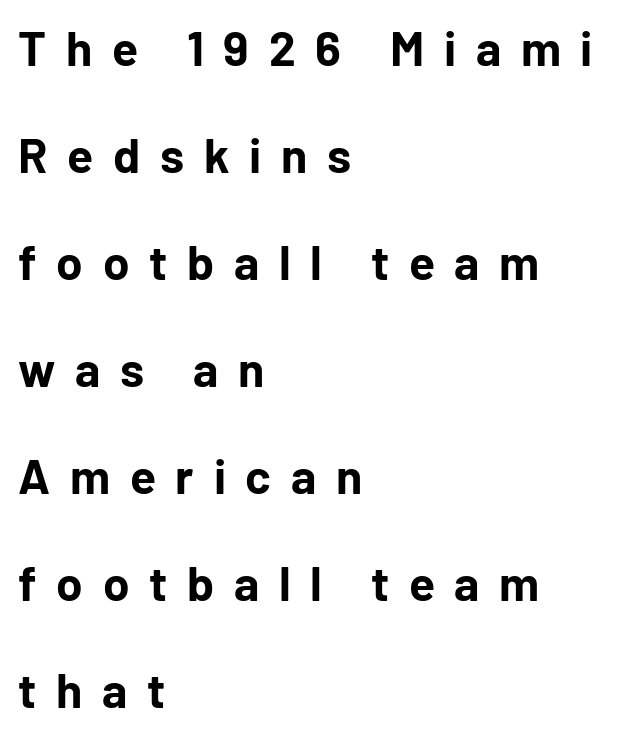
If you drew a ruler down the left edge, every line would touch it. Proportional: the letters do not fall into vertical columns. Does the type have serifs? No, each stem ends abruptly. Style check: upright. The horizontal fit of the characters is loose and conspicuously gappy.
